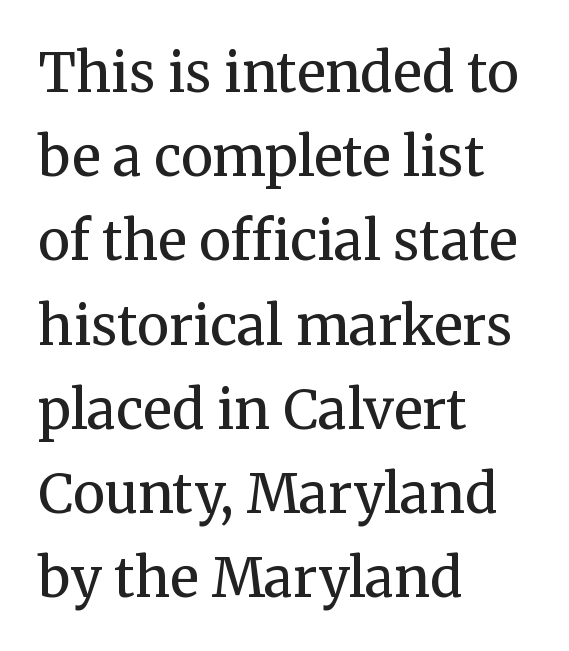
Nothing unusual about the tracking: characters are spaced as the font intends. The paragraph has a hard left edge and a soft right edge. Rendered with straight, roman letterforms. Nothing heavy about these letters — not bold at all.
